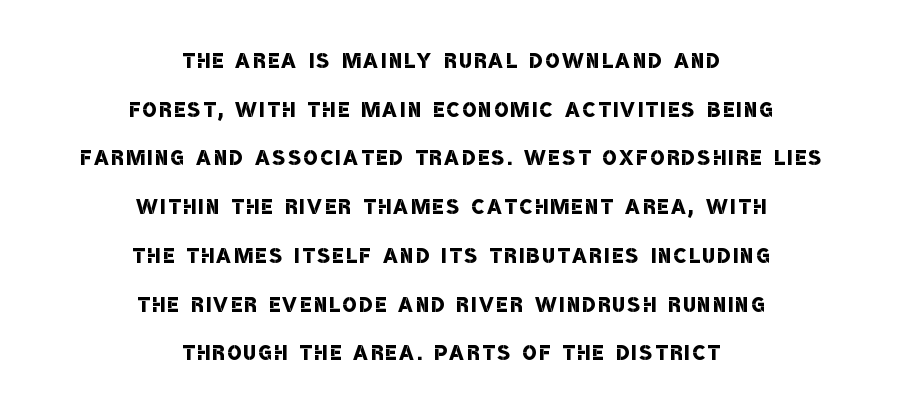
{"serif": "no", "bold": "semi", "weight": "semibold", "width": "condensed", "stroke_contrast": "low", "x_height": "large", "monospaced": "no", "underline": "no", "align": "center", "line_spacing": "normal", "line_spacing_ratio": 1.68, "glyph_px": 29}
